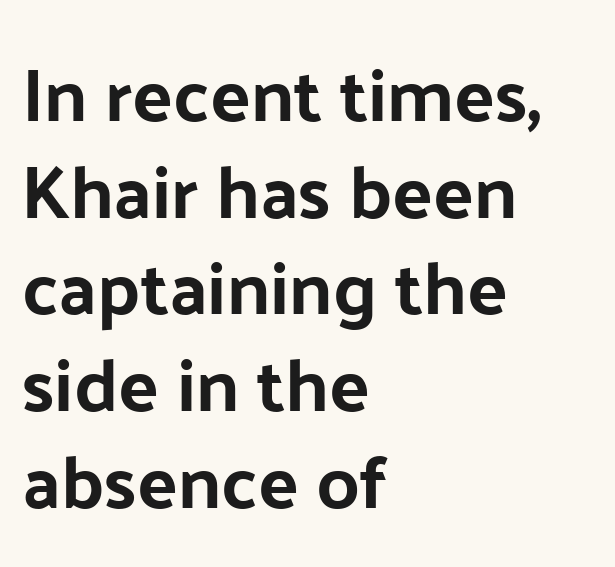
{"serif": "no", "italic": "no", "width": "normal", "stroke_contrast": "low", "x_height": "medium", "monospaced": "no", "underline": "no", "align": "left", "line_spacing": "normal", "line_spacing_ratio": 1.29, "letter_spacing": "normal", "letter_spacing_em": 0.0, "glyph_px": 75}
